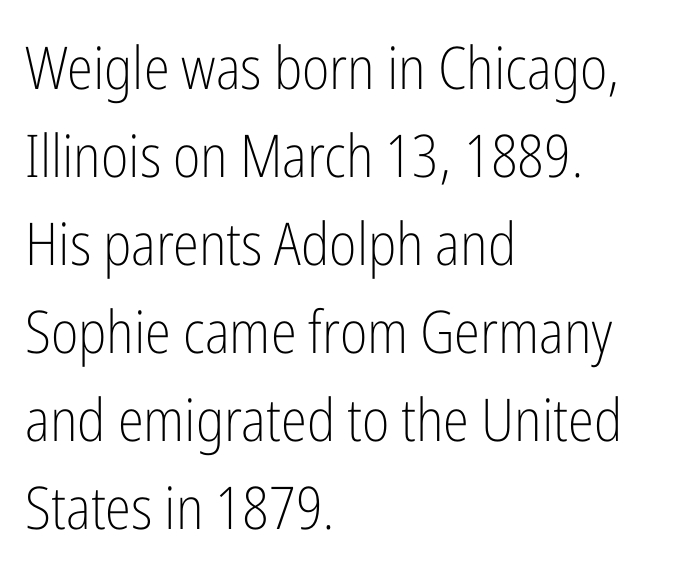
{"serif": "no", "italic": "no", "bold": "no", "weight": "light", "width": "condensed", "stroke_contrast": "low", "x_height": "medium", "monospaced": "no", "underline": "no", "align": "left", "line_spacing": "normal", "line_spacing_ratio": 1.49, "letter_spacing": "normal", "letter_spacing_em": 0.0, "glyph_px": 59}
